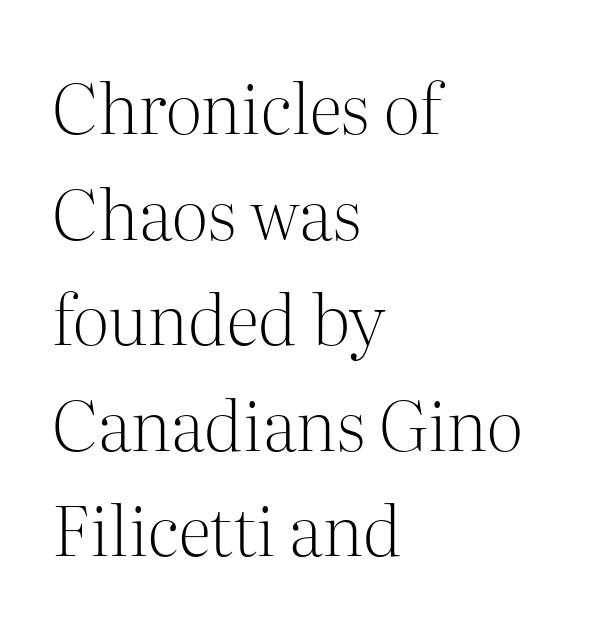
{"serif": "yes", "italic": "no", "bold": "no", "weight": "light", "width": "normal", "stroke_contrast": "medium", "x_height": "medium", "monospaced": "no", "underline": "no", "align": "left", "line_spacing": "normal", "line_spacing_ratio": 1.53, "letter_spacing": "normal", "letter_spacing_em": 0.0, "glyph_px": 69}
